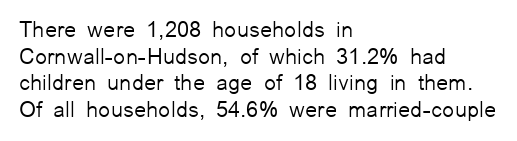
Q: Is the text bold? A: No.
Q: Is the text italic (slanted)? A: No, it is upright.
Q: Is the text underlined? A: No.
Q: How is the paragraph aligned? A: Left-aligned.
Q: Is the spacing between letters normal or unusually wide? A: Normal.
